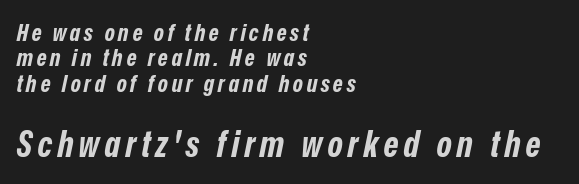
Q: Is the text bold? A: Yes.
Q: Is the text italic (slanted)? A: Yes, it leans right by about 12 degrees.
Q: Is the text underlined? A: No.
Q: How is the paragraph aligned? A: Left-aligned.
Q: Is the spacing between lines tight, normal or loose? A: Tight.
Q: Which block of text is set in a larger size, the first (top) or the second (bottom)? A: The second (bottom) one.
Q: Width (condensed, normal, or wide)? A: Condensed.
Q: Stroke contrast? A: Low.
Q: x-height? A: Medium.
Q: Monospaced? A: No.
